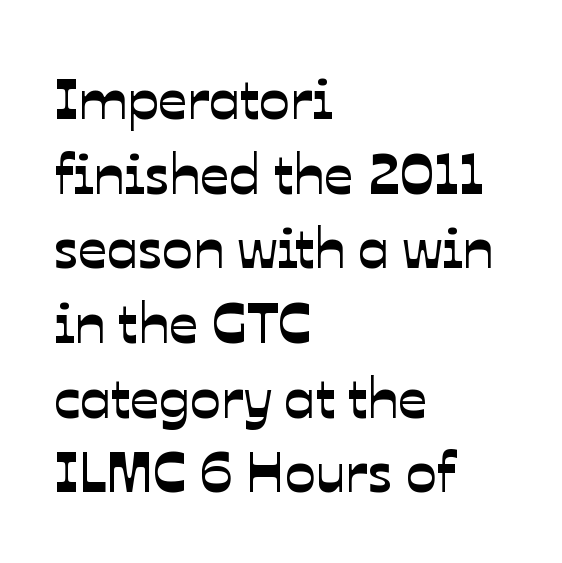
Characters follow at the spacing the type designer built in. Honestly, the row spacing looks completely unremarkable. These lines are composed in type without serifs. The face used here is proportionally spaced, like ordinary book or web type. Underline: absent. These lines are set flush left with a ragged right edge.
